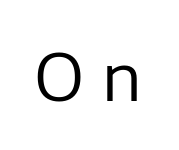
The image shows 65 px regular-weight sans-serif type, upright; set unusually wide letter spacing (+0.28 em), not underlined; low stroke contrast and a medium x-height.
